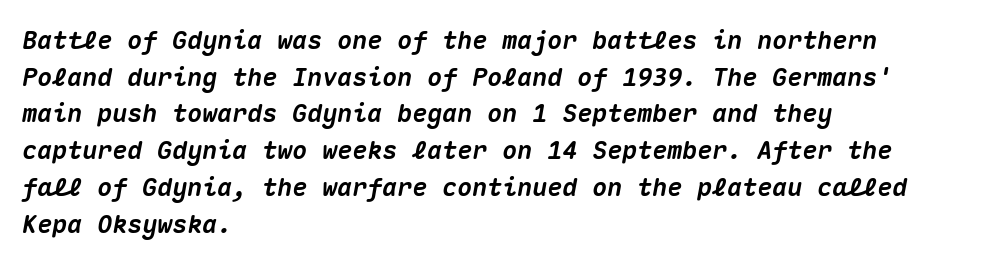
Horizontal alignment here is leftward, the default for most running prose. The lettering tilts uniformly, giving the passage an italic look. Regular leading. Descenders hang freely into open space. No extra tracking has been applied to these lines. The strokes are fattened all the way to bold.
